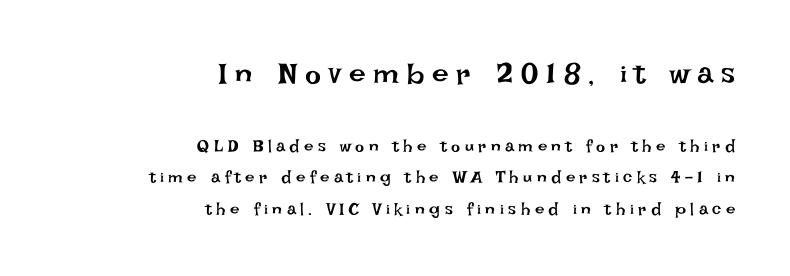
Ordinary non-slanted type is in use. Is the block centered? No — it sits flush against the right margin. Character widths vary here, with narrow letters taking less room than wide ones. Summary of weight: not heavy and not bold. Honestly, the letter spacing is so wide it's the main thing you notice.
